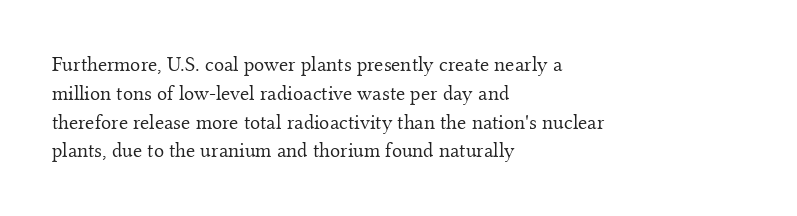
The image shows 21 px text type, upright; set left-aligned, normal line spacing (1.37x), normal letter spacing, not underlined.
